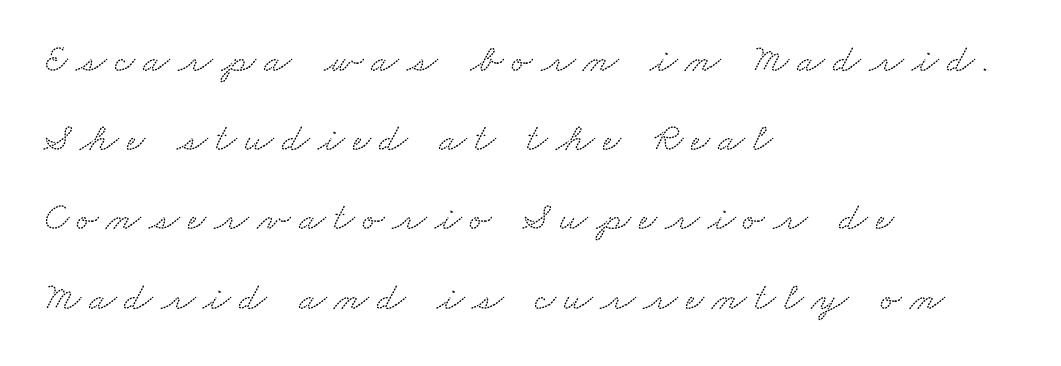
Q: Is the typeface a serif or a sans-serif typeface? A: Serif.
Q: Is the text underlined? A: No.
Q: How is the paragraph aligned? A: Left-aligned.
Q: Is the spacing between letters normal or unusually wide? A: Unusually wide.
Q: Is the spacing between lines tight, normal or loose? A: Loose.
Q: Width (condensed, normal, or wide)? A: Wide.
Q: Stroke contrast? A: Low.
Q: x-height? A: Small.
Q: Monospaced? A: No.
